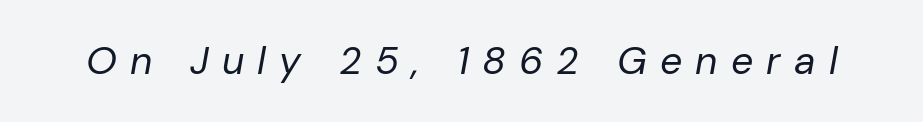
Q: Is the text bold? A: No.
Q: Is the text italic (slanted)? A: Yes, it leans right by about 10 degrees.
Q: Is the text underlined? A: No.
Q: Is the spacing between letters normal or unusually wide? A: Unusually wide.
Q: Width (condensed, normal, or wide)? A: Normal.
Q: Stroke contrast? A: Low.
Q: x-height? A: Medium.
Q: Monospaced? A: No.
